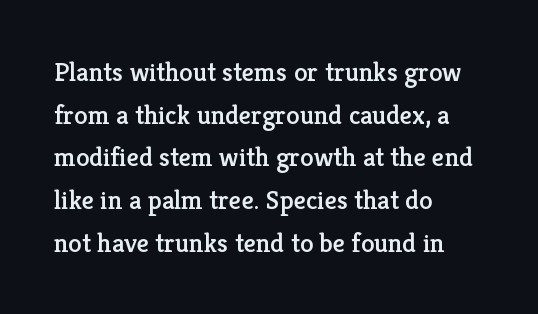
{"italic": "no", "underline": "no", "align": "left", "line_spacing": "normal", "line_spacing_ratio": 1.58, "letter_spacing": "normal", "letter_spacing_em": 0.0, "glyph_px": 27}
